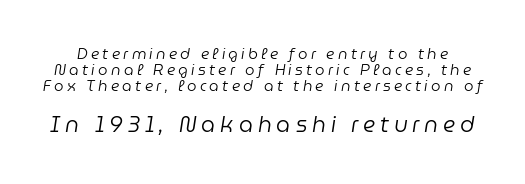
Q: Is the text bold? A: No.
Q: Is the text italic (slanted)? A: Yes, it leans right by about 9 degrees.
Q: Is the text underlined? A: No.
Q: Is the spacing between letters normal or unusually wide? A: Unusually wide.
Q: Is the spacing between lines tight, normal or loose? A: Tight.
Q: Which block of text is set in a larger size, the first (top) or the second (bottom)? A: The second (bottom) one.
